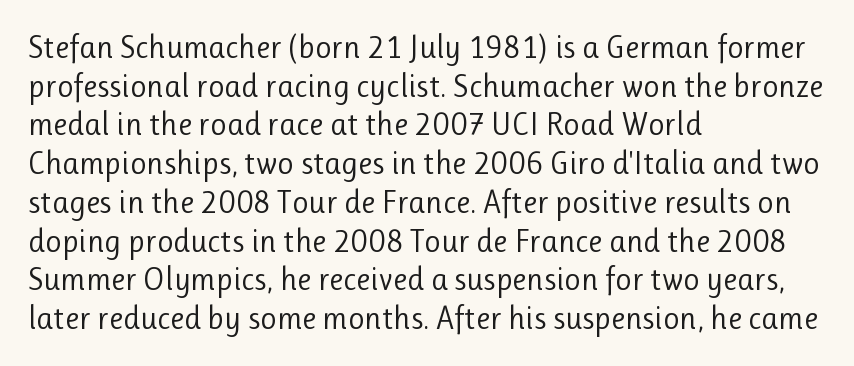
{"serif": "no", "italic": "no", "bold": "no", "weight": "regular", "width": "normal", "stroke_contrast": "low", "x_height": "medium", "monospaced": "no", "underline": "no", "align": "left", "line_spacing_ratio": 1.21, "letter_spacing": "normal", "letter_spacing_em": 0.0, "glyph_px": 32}
